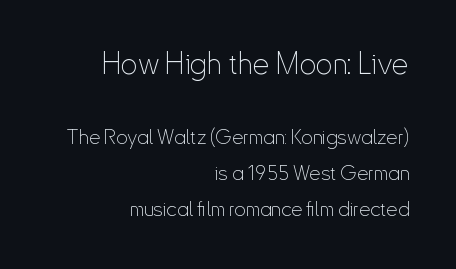
The image shows 30 px thin, condensed sans-serif type, upright; set right-aligned, line spacing 1.82x, normal letter spacing, not underlined; the first (top) block is 1.5x larger; low stroke contrast and a small x-height.
